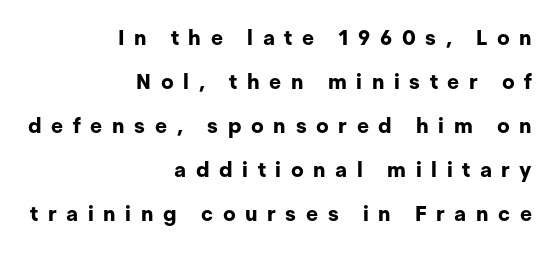
The letters stand straight up with perfectly vertical stems. Clear beneath every line of the passage. You'd pick this weight for a headline — it's a proper bold. The tracking reads as deliberately expanded to a designer's eye. In terms of leading, this rendering errs on the spacious side. Which margin do the lines hug? The right one — the left edge is uneven.
